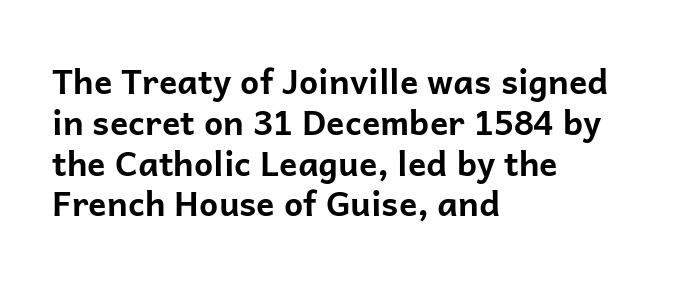
{"serif": "no", "italic": "no", "bold": "yes", "weight": "bold", "width": "normal", "stroke_contrast": "low", "x_height": "medium", "monospaced": "no", "underline": "no", "align": "left", "line_spacing_ratio": 1.2, "letter_spacing": "normal", "letter_spacing_em": 0.0, "glyph_px": 34}
